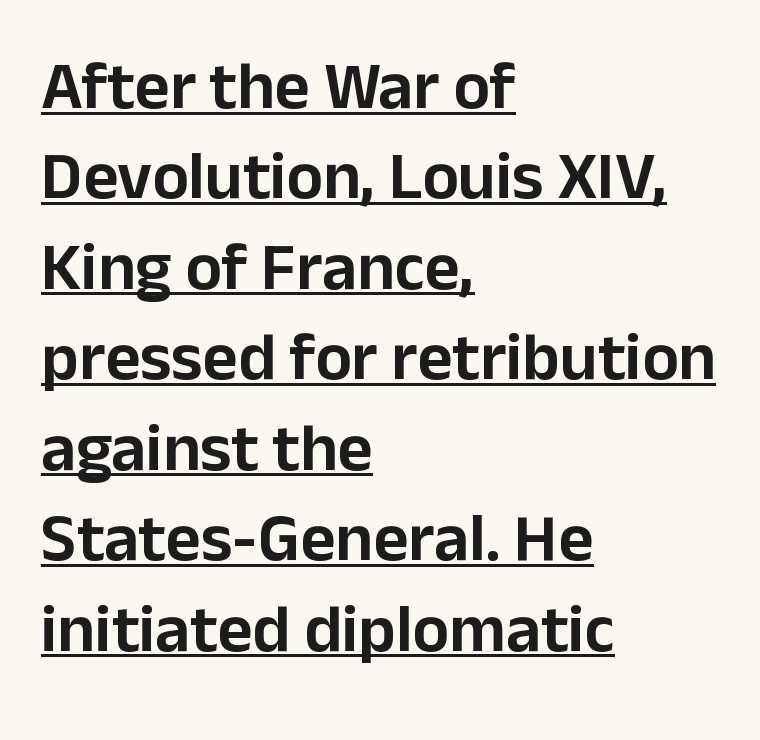
The image shows 68 px sans-serif type, upright; set left-aligned, normal line spacing (1.33x), normal letter spacing, underlined; low stroke contrast and a medium x-height.
